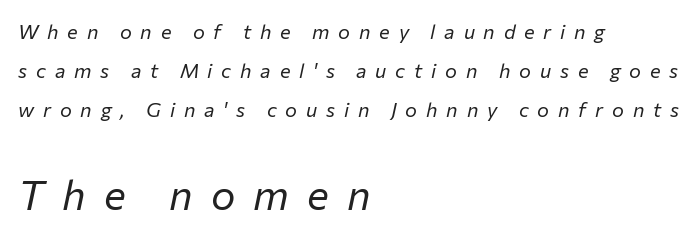
Whoever set this chose breathing room over compactness in the vertical rhythm. If you squint, the bottom block still reads clearly — it's the larger of the two. The strokes are not fattened; the text isn't bold. Observe the lean: these are italic letterforms. Just letters on the line, the space beneath them empty.
